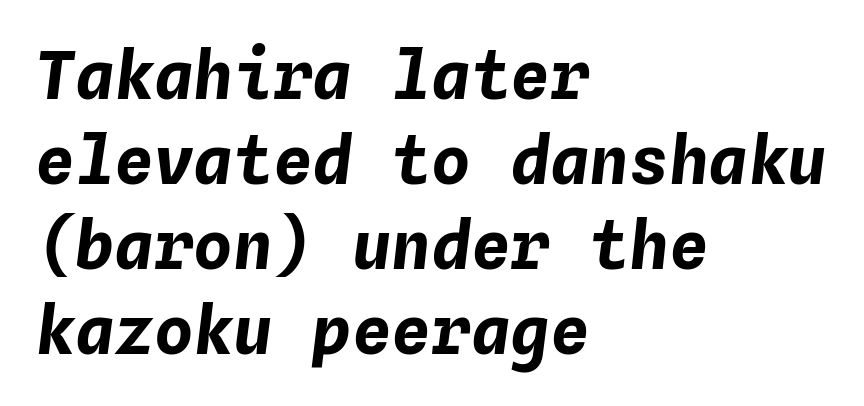
The image shows 66 px bold type, italic (leaning right), monospaced; set left-aligned, normal line spacing (1.29x), normal letter spacing, not underlined; low stroke contrast and a medium x-height.
